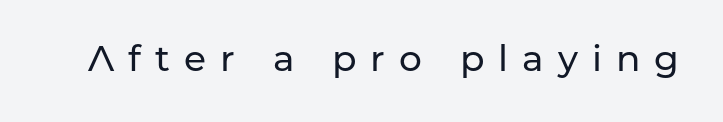
Q: Is the text italic (slanted)? A: No, it is upright.
Q: Is the typeface a serif or a sans-serif typeface? A: Sans-serif.
Q: Is the text underlined? A: No.
Q: Is the spacing between letters normal or unusually wide? A: Unusually wide.
Q: Width (condensed, normal, or wide)? A: Normal.
Q: Stroke contrast? A: Low.
Q: x-height? A: Medium.
Q: Monospaced? A: No.
